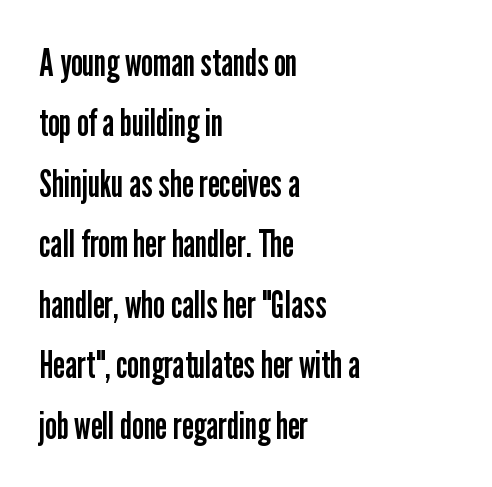
This rendering uses left alignment, leaving the right contour irregular. This is roman type, the default non-slanted kind. A typesetter would call this leading conventional body-copy spacing. The space beneath each line is pristine and unruled. Observe the absence of serifs on each vertical stroke in this sample. This sample uses plain, unmodified letter spacing.
